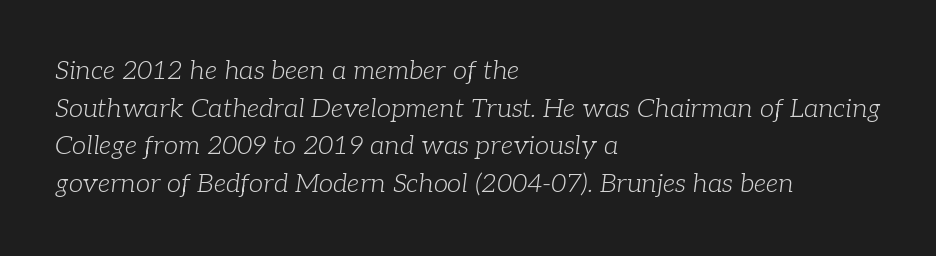
Horizontal bands of white between lines are of average thickness. Compared with typical body copy, the letter spacing here is the same. Slanted lettering throughout. Letters have the restrained weight of plain body copy at most.
